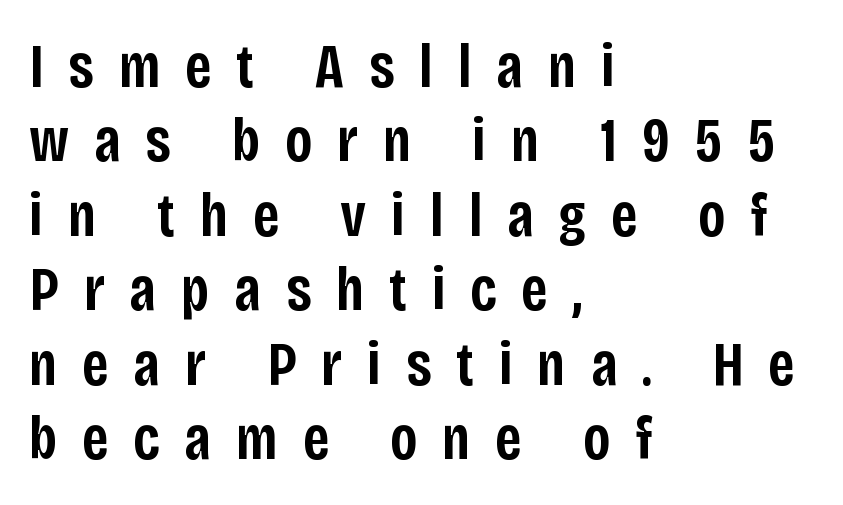
The image shows 62 px semibold, condensed sans-serif type, upright; set left-aligned, line spacing 1.2x, unusually wide letter spacing (+0.4 em), not underlined; low stroke contrast and a large x-height.
